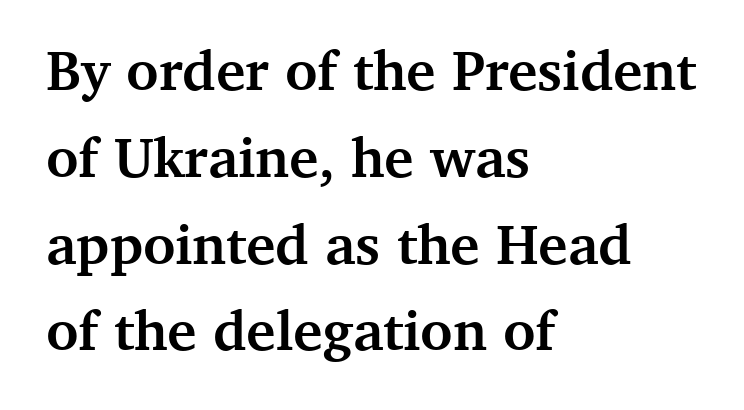
Q: Is the text bold? A: Yes.
Q: Is the text italic (slanted)? A: No, it is upright.
Q: Is the typeface a serif or a sans-serif typeface? A: Serif.
Q: Is the text underlined? A: No.
Q: How is the paragraph aligned? A: Left-aligned.
Q: Is the spacing between letters normal or unusually wide? A: Normal.
Q: Is the spacing between lines tight, normal or loose? A: Normal.
Q: Width (condensed, normal, or wide)? A: Normal.
Q: Stroke contrast? A: Medium.
Q: x-height? A: Medium.
Q: Monospaced? A: No.
